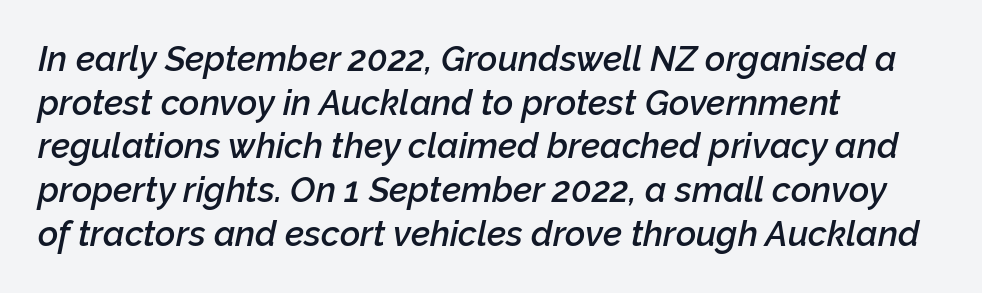
The image shows 35 px semibold type, italic (leaning right); set left-aligned, normal line spacing (1.25x), normal letter spacing, not underlined; low stroke contrast and a medium x-height.
